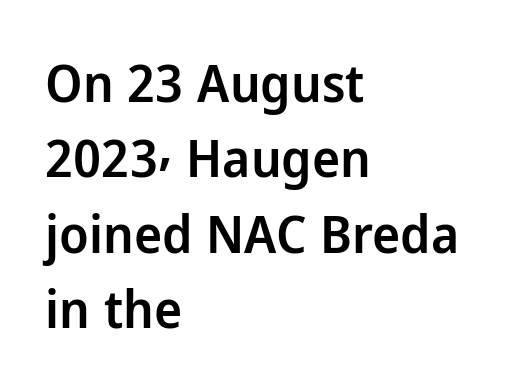
Alignment: flush left. The letters stand upright; this is a roman face. Varying glyph widths throughout — classic text-font behaviour. Compared with typical body copy, the letter spacing here is the same. Descender tails drop into unmarked territory. This is moderately heavy type, rendered in semibold.
